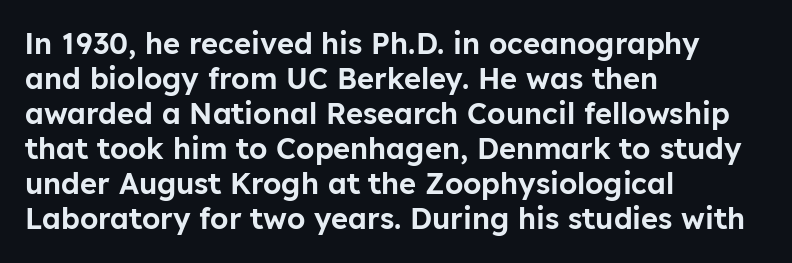
{"serif": "no", "italic": "no", "width": "normal", "stroke_contrast": "low", "x_height": "medium", "monospaced": "no", "underline": "no", "align": "left", "line_spacing_ratio": 1.21, "letter_spacing": "normal", "letter_spacing_em": 0.0, "glyph_px": 29}
